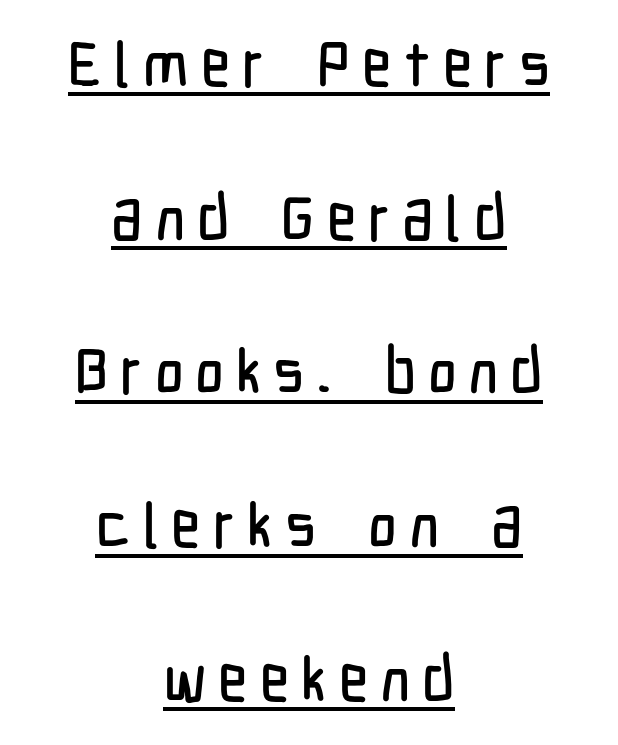
The image shows 63 px condensed sans-serif type, upright; set centered, loose line spacing (2.44x), underlined; low stroke contrast and a medium x-height.
